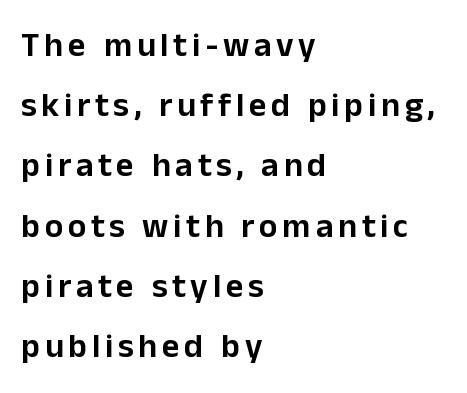
The image shows 34 px sans-serif type, upright; set left-aligned, line spacing 1.77x, not underlined; low stroke contrast and a medium x-height.
